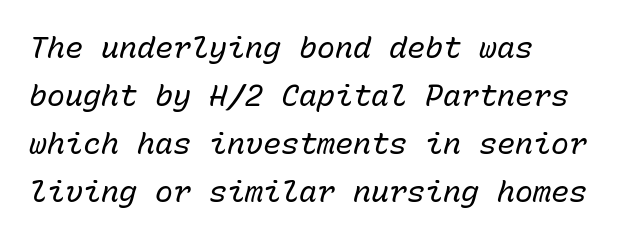
Q: Is the text bold? A: No.
Q: Is the text italic (slanted)? A: Yes, it leans right by about 15 degrees.
Q: Is the text underlined? A: No.
Q: How is the paragraph aligned? A: Left-aligned.
Q: Is the spacing between letters normal or unusually wide? A: Normal.
Q: Is the spacing between lines tight, normal or loose? A: Normal.
Q: Width (condensed, normal, or wide)? A: Normal.
Q: Stroke contrast? A: Low.
Q: x-height? A: Medium.
Q: Monospaced? A: Yes.
